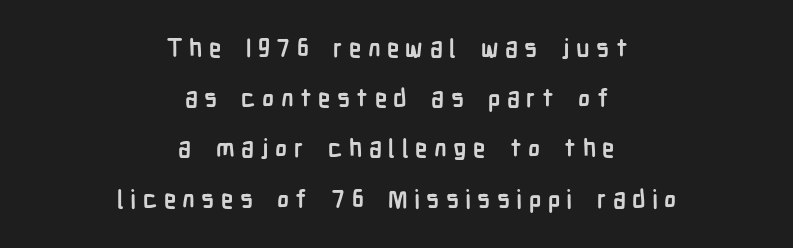
{"italic": "no", "bold": "yes", "underline": "no", "align": "center", "line_spacing": "loose", "line_spacing_ratio": 2.01, "letter_spacing": "wide", "letter_spacing_em": 0.26, "glyph_px": 25}
